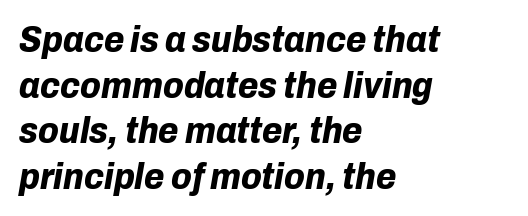
{"italic": "yes", "lean": "right", "slant_degrees": 10, "bold": "yes", "weight": "bold", "width": "normal", "stroke_contrast": "low", "x_height": "medium", "monospaced": "no", "underline": "no", "align": "left", "line_spacing_ratio": 1.23, "letter_spacing": "normal", "letter_spacing_em": 0.0, "glyph_px": 37}
